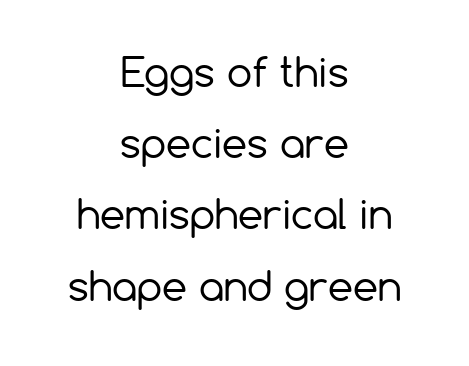
{"serif": "no", "italic": "no", "bold": "no", "weight": "regular", "width": "normal", "stroke_contrast": "low", "x_height": "medium", "monospaced": "no", "underline": "no", "align": "center", "line_spacing_ratio": 1.78, "letter_spacing": "normal", "letter_spacing_em": 0.0, "glyph_px": 40}
